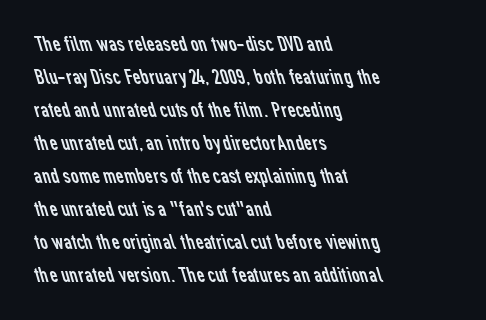
Students, note that the glyphs here touch the page at normal intervals. The lines are quadded left. Weight: not bold — regular or lighter. Vertically, the passage feels balanced, rows spaced as you'd expect. The baseline area is clear.
